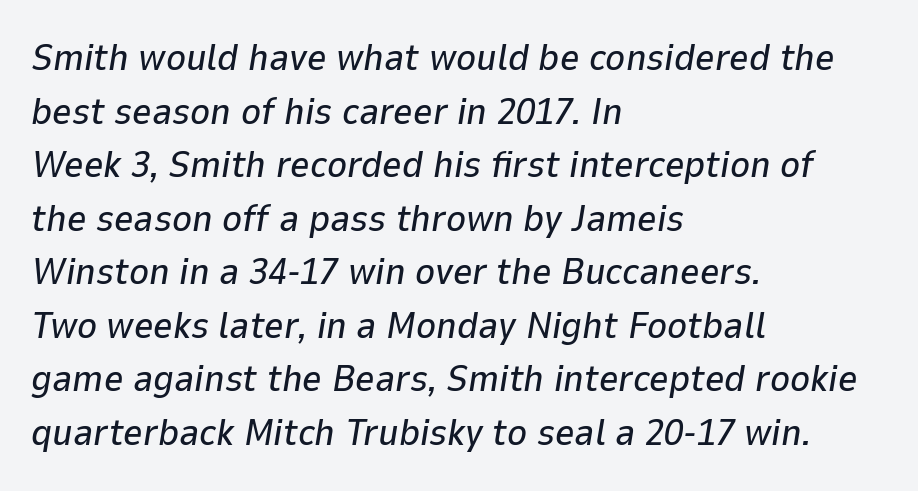
{"italic": "yes", "lean": "right", "slant_degrees": 9, "width": "normal", "stroke_contrast": "low", "x_height": "medium", "monospaced": "no", "underline": "no", "align": "left", "line_spacing": "normal", "line_spacing_ratio": 1.41, "letter_spacing": "normal", "letter_spacing_em": 0.0, "glyph_px": 38}
